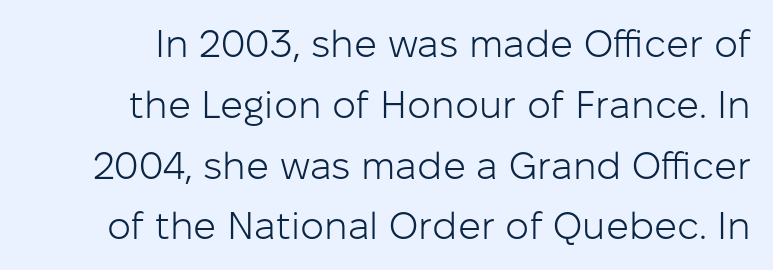
The image shows 38 px light sans-serif type, upright; set normal line spacing (1.6x), normal letter spacing, not underlined; low stroke contrast and a medium x-height.
